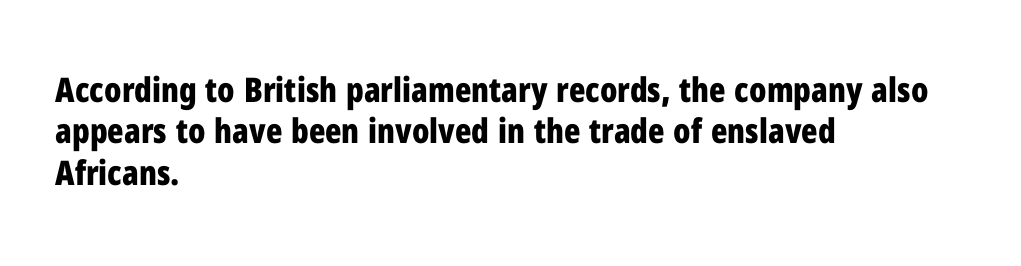
{"serif": "no", "italic": "no", "bold": "yes", "weight": "bold", "width": "condensed", "stroke_contrast": "low", "x_height": "medium", "monospaced": "no", "underline": "no", "align": "left", "line_spacing_ratio": 1.22, "letter_spacing": "normal", "letter_spacing_em": 0.0, "glyph_px": 34}
